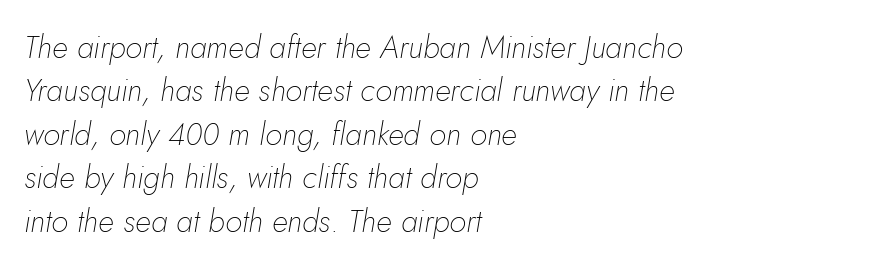
The typography opts for an oblique posture over an upright one. If you drew a ruler down the left edge, every line would touch it. Do the characters align in a grid? No, the font is proportional. The tracking reads as untouched default to a designer's eye. The rendering uses a moderate line-height, typical for paragraphs. Quick note: underline off.
